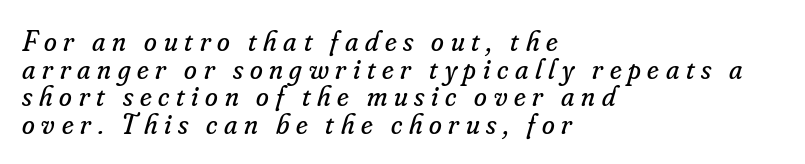
The passage shown is typeset with a serif family. Looks like regular typesetting: each glyph gets only the width it needs. The typography opts for an oblique posture over an upright one. Line starts are locked; line ends wander. Tracking value appears strongly positive — letters spread wide. Weight: regular or lighter.
